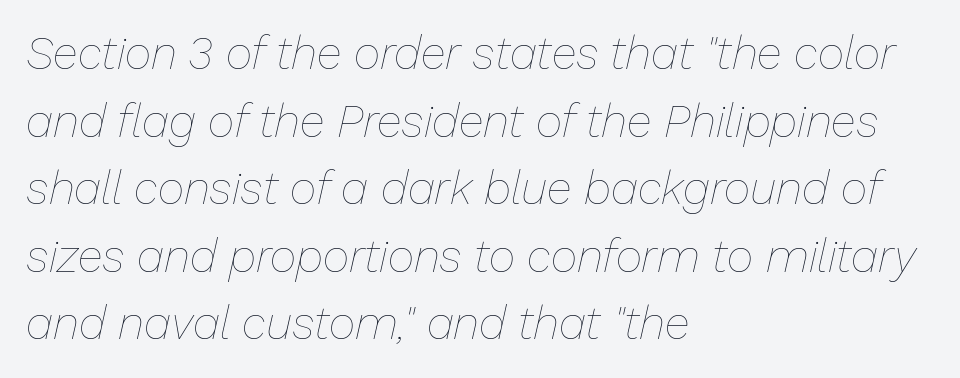
The letters advance in unequal steps, a hallmark of proportional type. Summary of weight: not heavy and not bold. The rendering keeps characters at their native spacing. Quick note: underline off. Compared with typical paragraphs, the rows here are spaced about the same. A student would call this left alignment; a typographer would say flush left, rag right.
